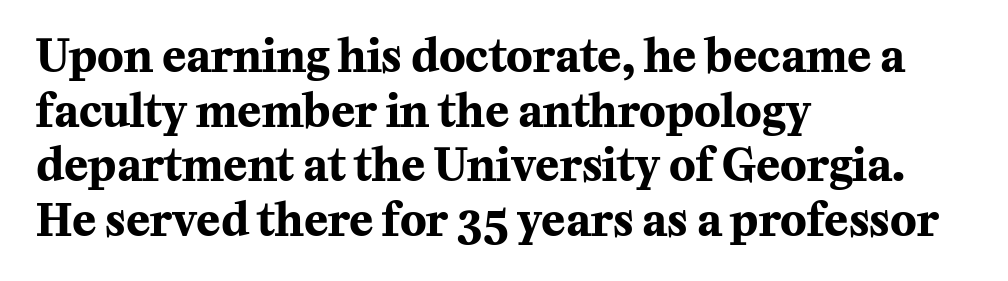
The tracking reads as untouched default to a designer's eye. Does the lettering tilt? It doesn't — this is upright. Strokes here are thick enough to call this a true bold. Character widths vary here, with narrow letters taking less room than wide ones. Old-style or modern, the face here clearly has serifs. Words float on clear page, feet unadorned.
